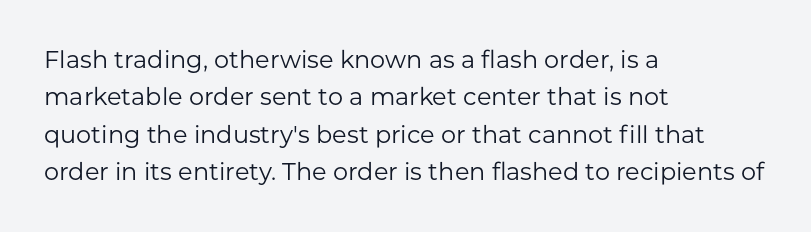
Evenly set lines give the paragraph a standard silhouette. Here the glyphs are tracked normally, forming tight word shapes. Rule under the text: the space is simply empty. Italic? Not at all — the glyphs are vertical. These glyphs show unthickened strokes, regular width or finer.
